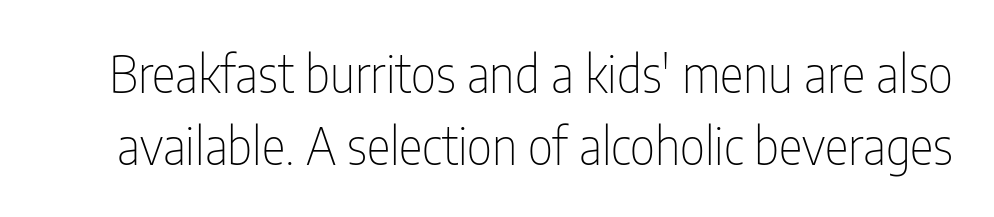
The image shows 50 px thin, condensed sans-serif type, upright; set normal line spacing (1.44x), normal letter spacing, not underlined; low stroke contrast and a medium x-height.
